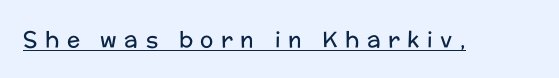
The image shows 22 px text type, upright; set unusually wide letter spacing (+0.34 em), underlined.
